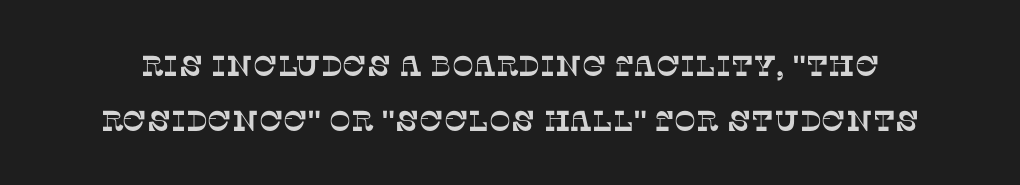
Q: Is the typeface a serif or a sans-serif typeface? A: Serif.
Q: Is the text underlined? A: No.
Q: Is the spacing between letters normal or unusually wide? A: Normal.
Q: Is the spacing between lines tight, normal or loose? A: Loose.
Q: Width (condensed, normal, or wide)? A: Normal.
Q: Stroke contrast? A: Low.
Q: x-height? A: Large.
Q: Monospaced? A: No.
